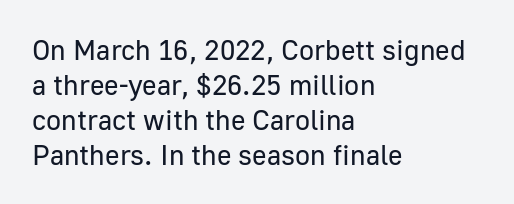
Q: Is the text bold? A: No.
Q: Is the text italic (slanted)? A: No, it is upright.
Q: Is the typeface a serif or a sans-serif typeface? A: Sans-serif.
Q: Is the text underlined? A: No.
Q: How is the paragraph aligned? A: Left-aligned.
Q: Is the spacing between letters normal or unusually wide? A: Normal.
Q: Is the spacing between lines tight, normal or loose? A: Normal.
Q: Width (condensed, normal, or wide)? A: Normal.
Q: Stroke contrast? A: Low.
Q: x-height? A: Medium.
Q: Monospaced? A: No.
